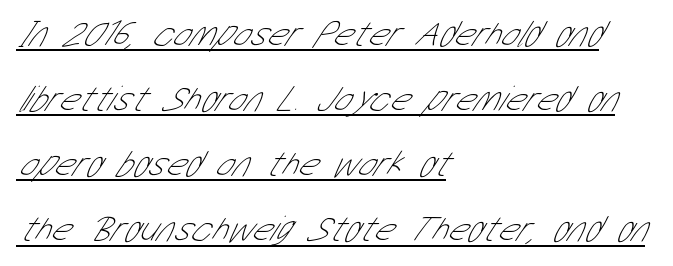
The image shows 37 px thin, condensed sans-serif type; set left-aligned, line spacing 1.76x, normal letter spacing, underlined; low stroke contrast and a medium x-height.
